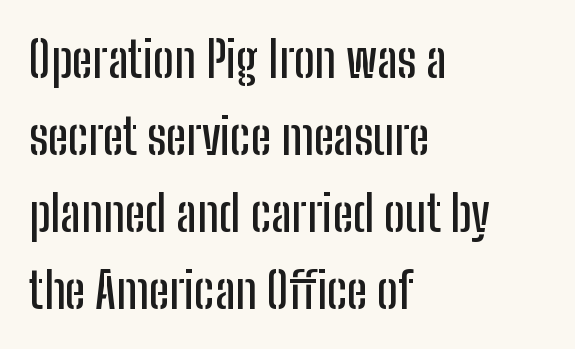
Q: Is the text italic (slanted)? A: No, it is upright.
Q: Is the typeface a serif or a sans-serif typeface? A: Sans-serif.
Q: Is the text underlined? A: No.
Q: How is the paragraph aligned? A: Left-aligned.
Q: Is the spacing between letters normal or unusually wide? A: Normal.
Q: Is the spacing between lines tight, normal or loose? A: Normal.
Q: Width (condensed, normal, or wide)? A: Condensed.
Q: Stroke contrast? A: Low.
Q: x-height? A: Medium.
Q: Monospaced? A: No.
